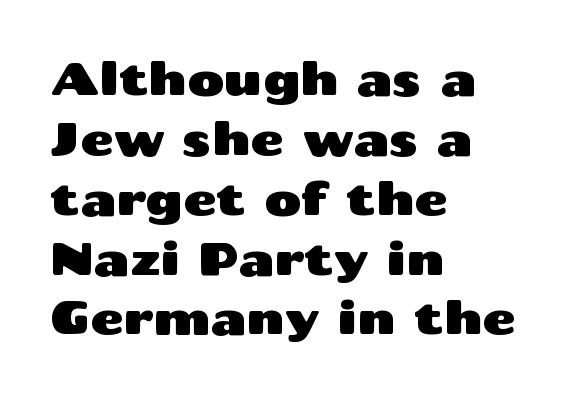
The image shows 45 px wide sans-serif type, upright; set left-aligned, normal line spacing (1.33x), normal letter spacing, not underlined; medium stroke contrast and a medium x-height.
